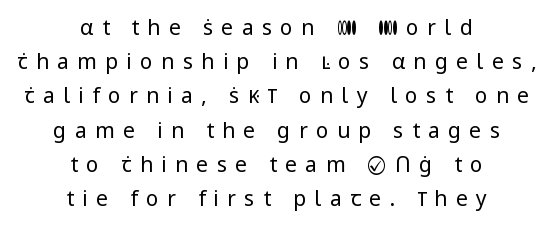
The image shows 21 px text type, upright; set centered, normal line spacing (1.63x), unusually wide letter spacing (+0.4 em), not underlined.
